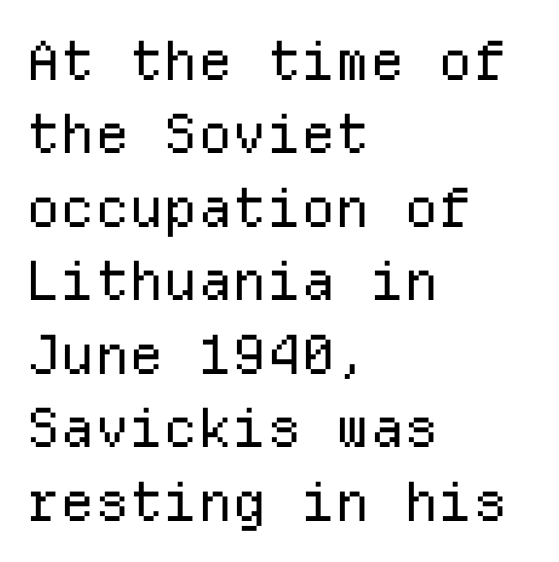
This rendering uses left alignment, leaving the right contour irregular. Weight: in the light-to-regular range. You could count columns in this text — the font is strictly monospaced. Characters follow at the spacing the type designer built in. Vertically, the passage feels balanced, rows spaced as you'd expect.
